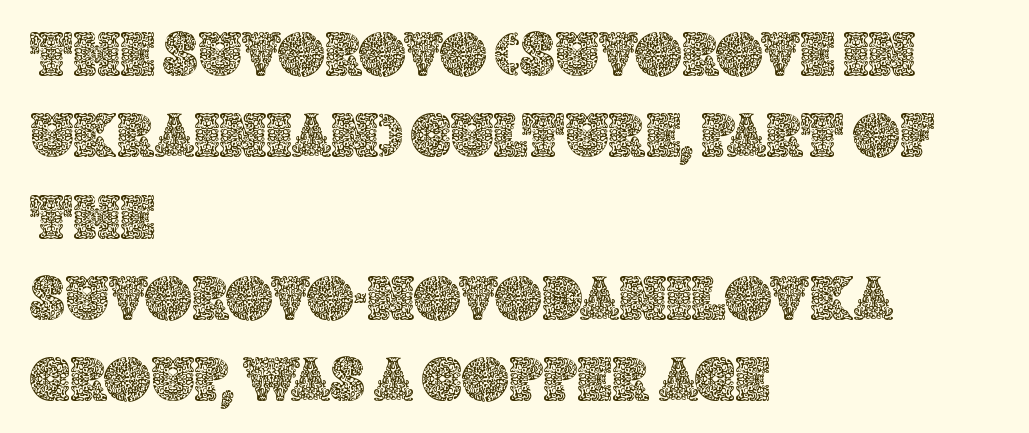
Q: Is the text italic (slanted)? A: No, it is upright.
Q: Is the text underlined? A: No.
Q: How is the paragraph aligned? A: Left-aligned.
Q: Is the spacing between letters normal or unusually wide? A: Normal.
Q: Is the spacing between lines tight, normal or loose? A: Normal.
Q: Width (condensed, normal, or wide)? A: Normal.
Q: x-height? A: Large.
Q: Monospaced? A: No.
